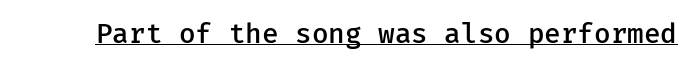
Q: Is the text bold? A: Semi-bold.
Q: Is the text italic (slanted)? A: No, it is upright.
Q: Is the text underlined? A: Yes.
Q: Is the spacing between letters normal or unusually wide? A: Normal.
